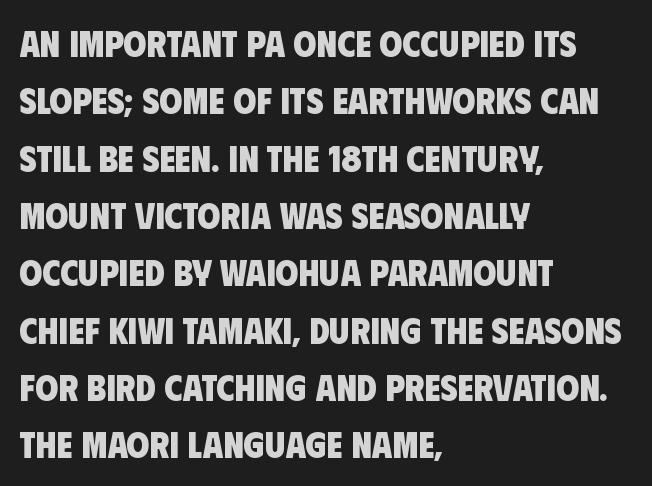
Tracking value appears to be zero — textbook default spacing. Grotesque or geometric, the face here clearly has no serifs. Is this a fixed-width face? No — the glyphs have proportional, varying widths. The paragraph has a hard left edge and a soft right edge. Baseline-to-baseline distance is the conventional proportion of letter height. Anything drawn beneath the words? Only blank space.
